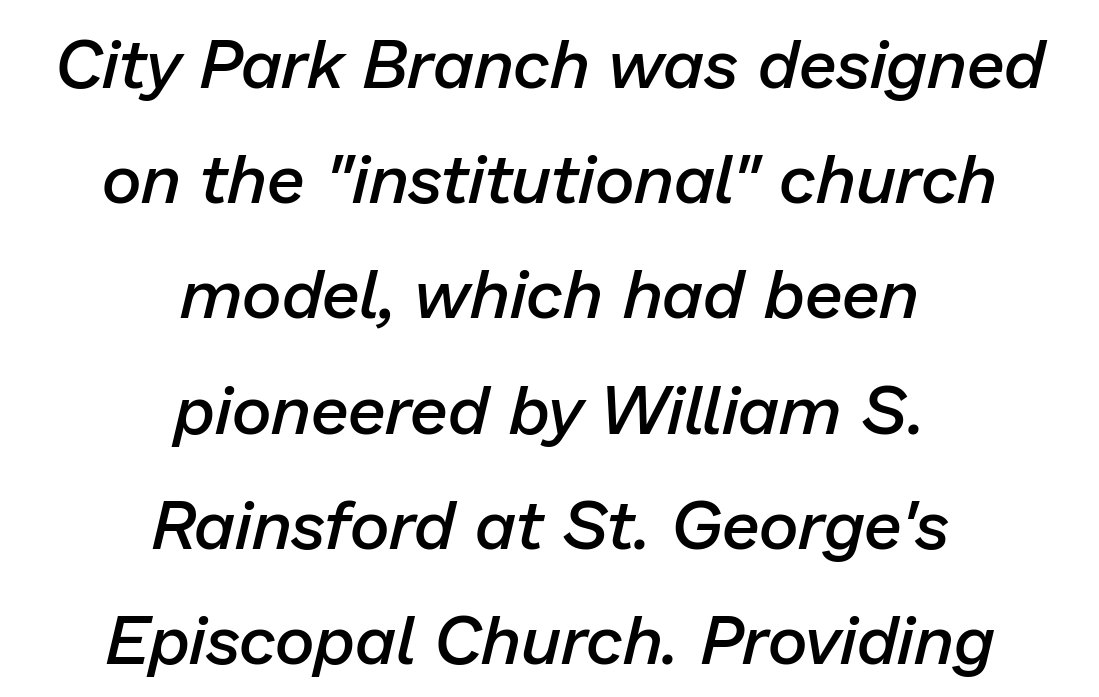
{"italic": "yes", "lean": "right", "slant_degrees": 13, "bold": "semi", "weight": "semibold", "width": "normal", "stroke_contrast": "low", "x_height": "medium", "monospaced": "no", "underline": "no", "align": "center", "line_spacing": "normal", "line_spacing_ratio": 1.67, "letter_spacing": "normal", "letter_spacing_em": 0.0, "glyph_px": 69}
